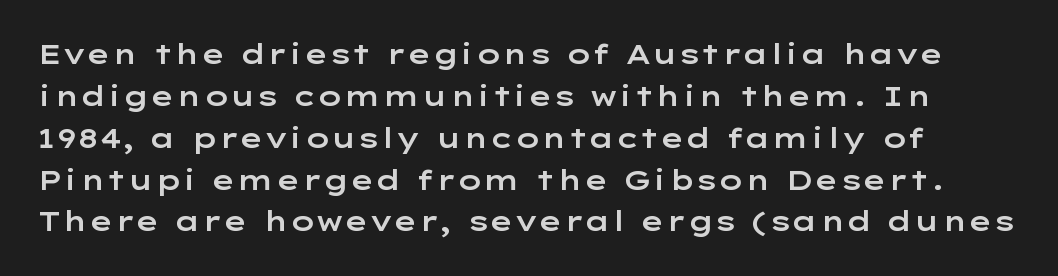
Q: Is the text italic (slanted)? A: No, it is upright.
Q: Is the text underlined? A: No.
Q: Is the spacing between letters normal or unusually wide? A: Normal.
Q: Is the spacing between lines tight, normal or loose? A: Normal.
